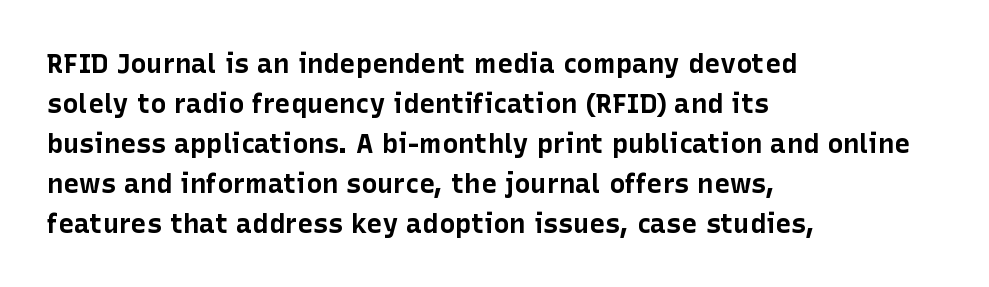
The image shows 27 px bold type, upright; set left-aligned, normal line spacing (1.48x), normal letter spacing, not underlined.
